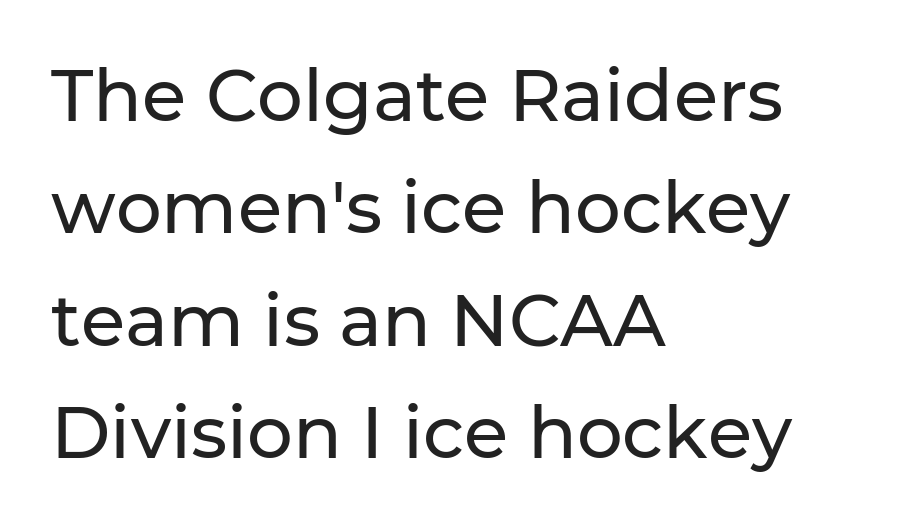
The image shows 72 px sans-serif type, upright; set left-aligned, normal line spacing (1.56x), normal letter spacing, not underlined; low stroke contrast and a medium x-height.
